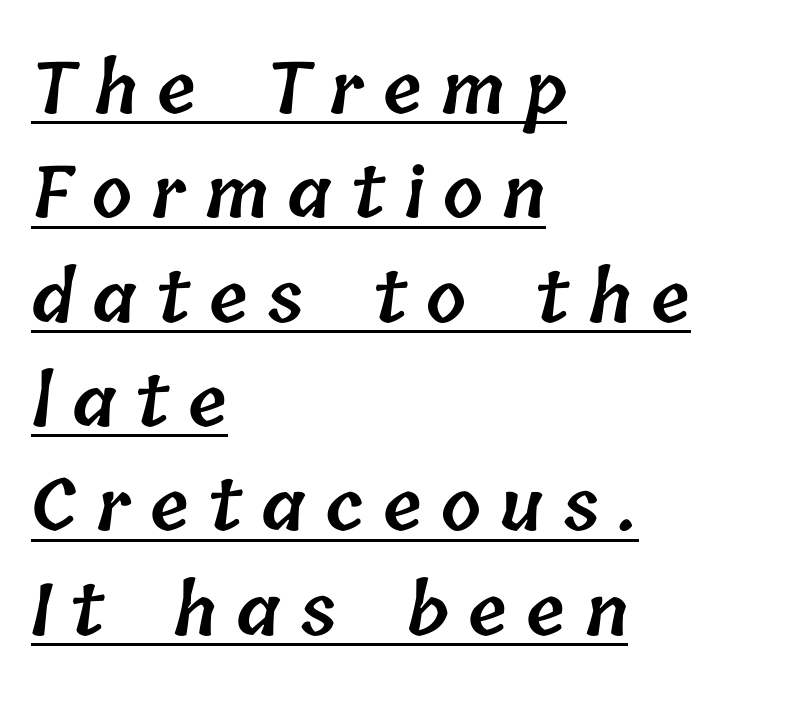
The image shows 71 px semibold type; set left-aligned, normal line spacing (1.47x), unusually wide letter spacing (+0.27 em), underlined; low stroke contrast and a medium x-height.
